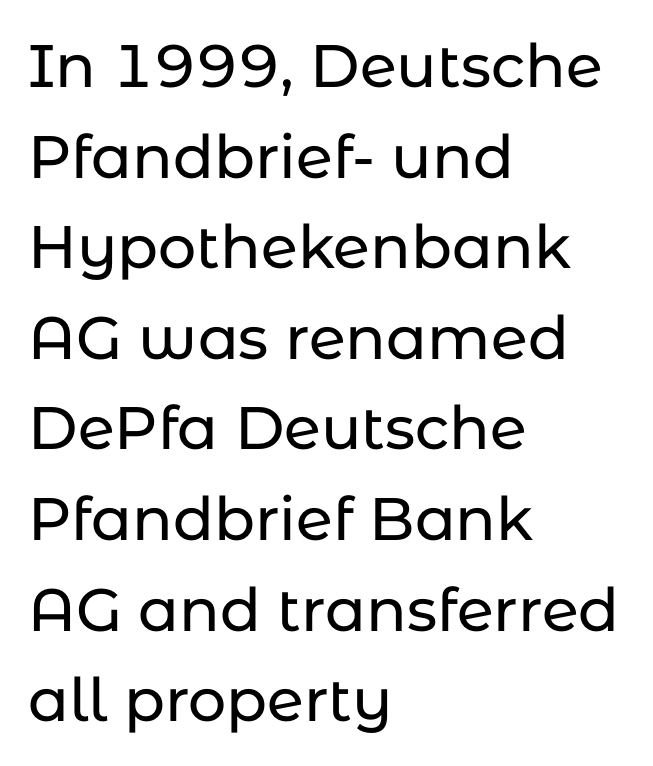
The image shows 60 px sans-serif type, upright; set left-aligned, normal line spacing (1.51x), normal letter spacing, not underlined; low stroke contrast and a medium x-height.
